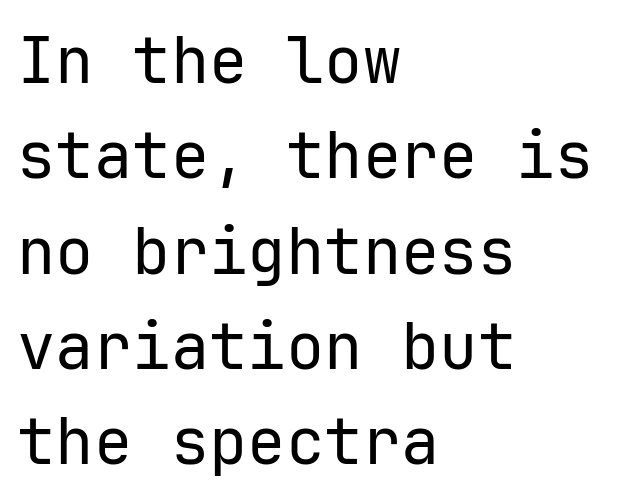
Q: Is the text bold? A: No.
Q: Is the text italic (slanted)? A: No, it is upright.
Q: Is the typeface a serif or a sans-serif typeface? A: Sans-serif.
Q: Is the text underlined? A: No.
Q: How is the paragraph aligned? A: Left-aligned.
Q: Is the spacing between letters normal or unusually wide? A: Normal.
Q: Is the spacing between lines tight, normal or loose? A: Normal.
Q: Width (condensed, normal, or wide)? A: Normal.
Q: Stroke contrast? A: Low.
Q: x-height? A: Medium.
Q: Monospaced? A: Yes.
